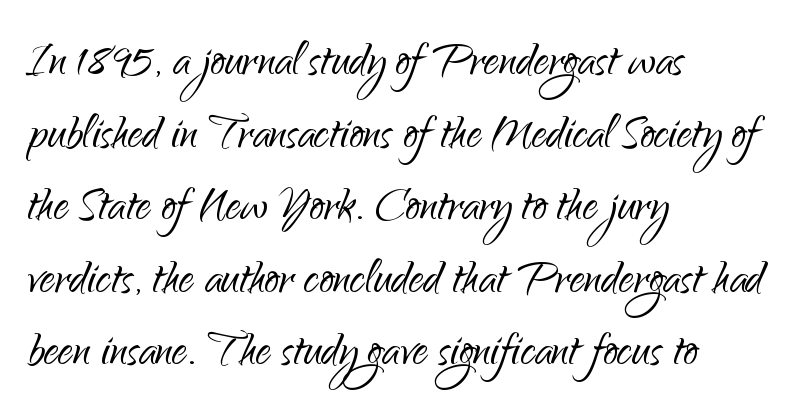
{"serif": "no", "bold": "no", "weight": "light", "width": "normal", "stroke_contrast": "low", "x_height": "small", "monospaced": "no", "underline": "no", "align": "left", "line_spacing_ratio": 1.23, "letter_spacing": "normal", "letter_spacing_em": 0.0, "glyph_px": 59}
